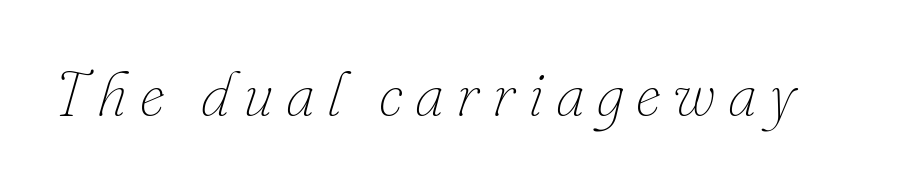
{"italic": "yes", "lean": "right", "slant_degrees": 16, "bold": "no", "weight": "thin", "width": "normal", "stroke_contrast": "low", "x_height": "small", "monospaced": "no", "underline": "no", "letter_spacing": "wide", "letter_spacing_em": 0.2, "glyph_px": 63}
